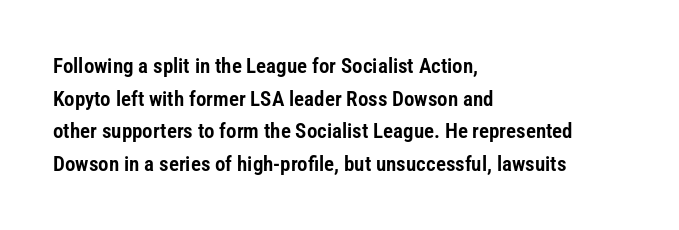
The line-height multiplier appears to be the usual default. Posture: straight, roman, zero tilt. This sample uses plain, unmodified letter spacing. No word sits above an underline.
